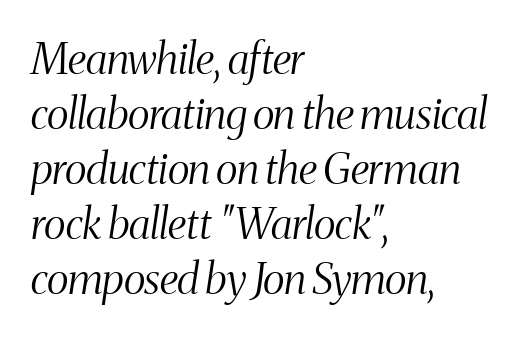
Q: Is the text bold? A: No.
Q: Is the text italic (slanted)? A: Yes, it leans right by about 8 degrees.
Q: Is the typeface a serif or a sans-serif typeface? A: Serif.
Q: Is the text underlined? A: No.
Q: How is the paragraph aligned? A: Left-aligned.
Q: Is the spacing between letters normal or unusually wide? A: Normal.
Q: Is the spacing between lines tight, normal or loose? A: Normal.
Q: Width (condensed, normal, or wide)? A: Condensed.
Q: Stroke contrast? A: Medium.
Q: x-height? A: Medium.
Q: Monospaced? A: No.
